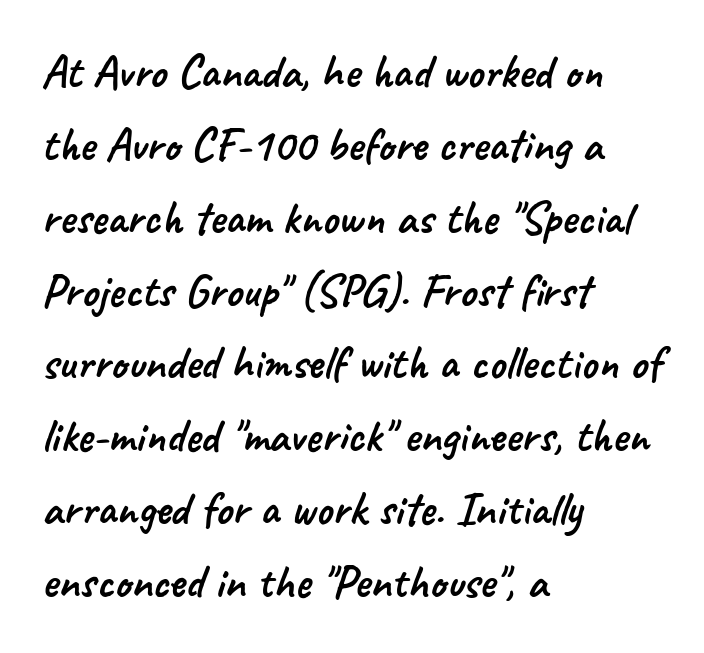
The ragged edge is on the right, which tells us the setting is flush left. This rendering leaves character spacing at its baseline value. You could not count columns in this text — the font is proportionally spaced. The gap between lines stays unmarked. How would I describe the line gaps? Plain and ordinary.
